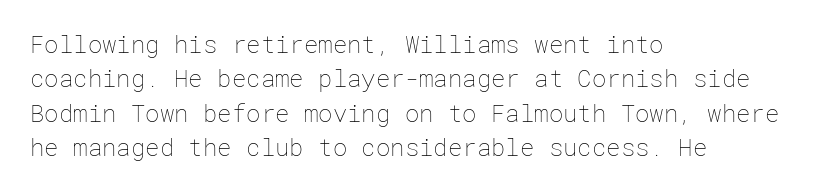
Q: Is the text bold? A: No.
Q: Is the text italic (slanted)? A: No, it is upright.
Q: Is the text underlined? A: No.
Q: How is the paragraph aligned? A: Left-aligned.
Q: Is the spacing between letters normal or unusually wide? A: Normal.
Q: Is the spacing between lines tight, normal or loose? A: Normal.
